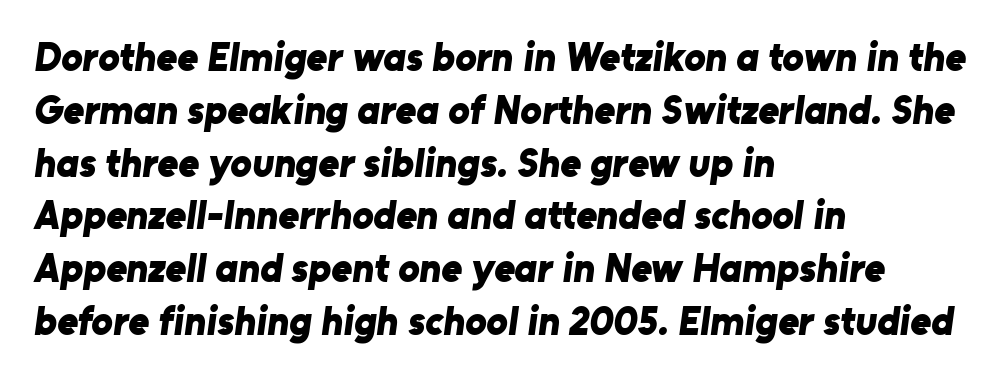
The face used here is proportionally spaced, like ordinary book or web type. Clear beneath every line of the passage. Reading down the column, the eye jumps a familiar distance to each next line. Is the type bold? Yes — the strokes are clearly thick and heavy.
